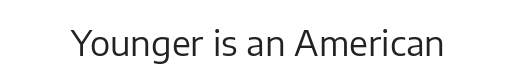
{"serif": "no", "italic": "no", "bold": "no", "weight": "regular", "width": "normal", "stroke_contrast": "low", "x_height": "medium", "monospaced": "no", "underline": "no", "letter_spacing": "normal", "letter_spacing_em": 0.0, "glyph_px": 34}
